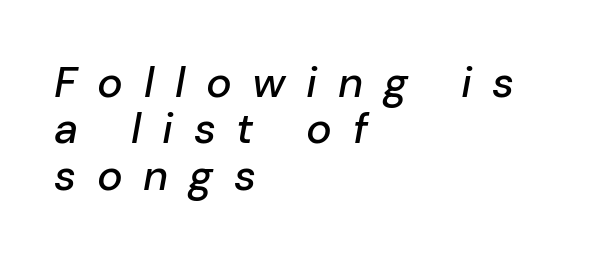
When letters slant like this, we call the style italic. Clear beneath every line of the passage. The lines are quadded left. These lines huddle together more closely than default settings would place them.
